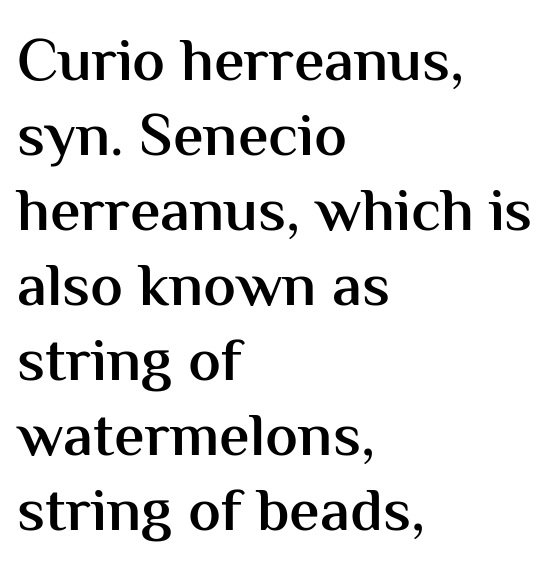
Underline: absent. Character widths vary here, with narrow letters taking less room than wide ones. The ragged edge is on the right, which tells us the setting is flush left. Students, this is semibold: more ink than regular, less than bold. The font family rendered here belongs to the sans-serif group. Designer's note — italics off, roman on.
